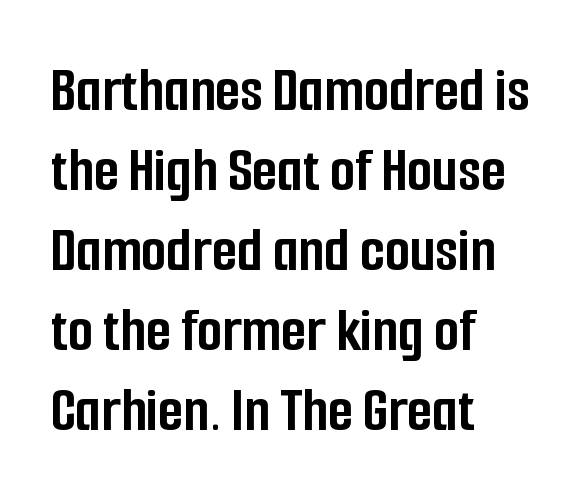
{"serif": "no", "italic": "no", "bold": "yes", "weight": "semibold", "width": "condensed", "stroke_contrast": "low", "x_height": "medium", "monospaced": "no", "underline": "no", "align": "left", "line_spacing_ratio": 1.23, "letter_spacing": "normal", "letter_spacing_em": 0.0, "glyph_px": 65}
